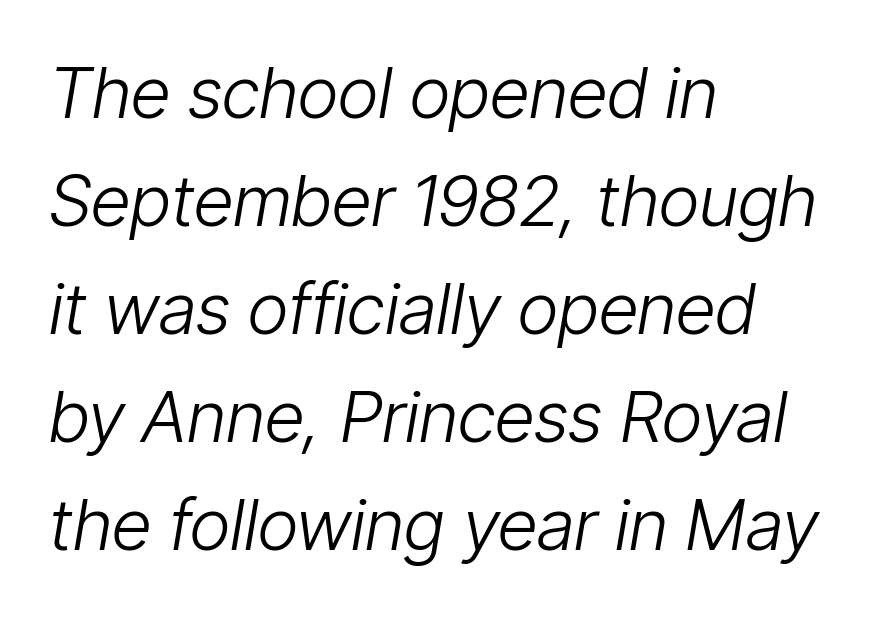
The image shows 71 px light, condensed type, italic (leaning right); set left-aligned, normal line spacing (1.52x), normal letter spacing, not underlined; low stroke contrast and a medium x-height.
